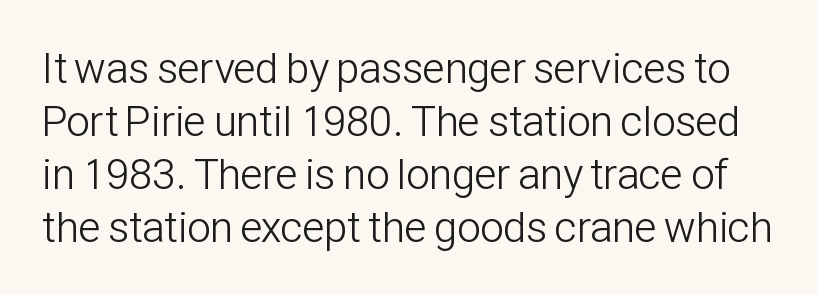
{"serif": "no", "italic": "no", "bold": "no", "weight": "light", "width": "condensed", "stroke_contrast": "low", "x_height": "medium", "monospaced": "no", "underline": "no", "line_spacing_ratio": 1.23, "letter_spacing": "normal", "letter_spacing_em": 0.0, "glyph_px": 43}
